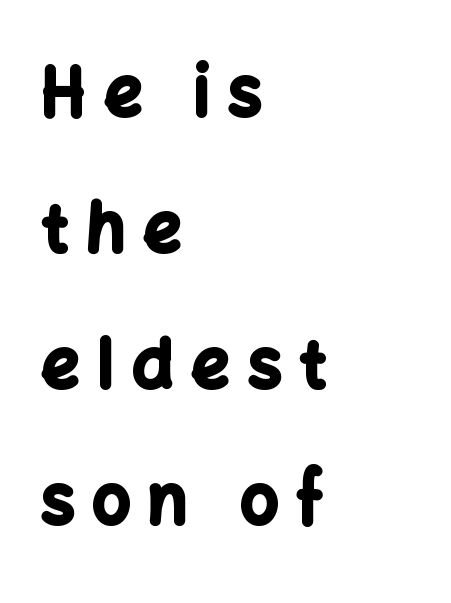
Leading: increased. Any mark beneath the type? The region is blank. Think of a printed novel: that variable character pitch is what you see here. Set as a true bold cut, around the 700 mark. Letterform terminals end flat and unadorned throughout the passage. Ordinary non-slanted type is in use.
